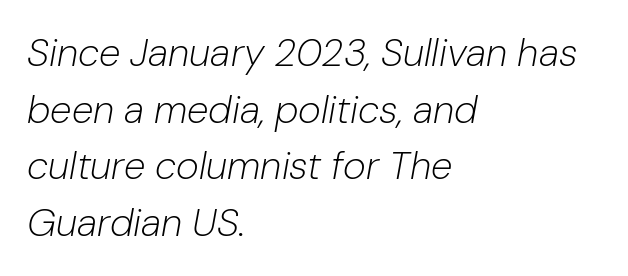
{"italic": "yes", "lean": "right", "slant_degrees": 10, "bold": "no", "weight": "light", "width": "normal", "stroke_contrast": "low", "x_height": "medium", "monospaced": "no", "underline": "no", "align": "left", "line_spacing": "normal", "line_spacing_ratio": 1.45, "letter_spacing": "normal", "letter_spacing_em": 0.0, "glyph_px": 39}
